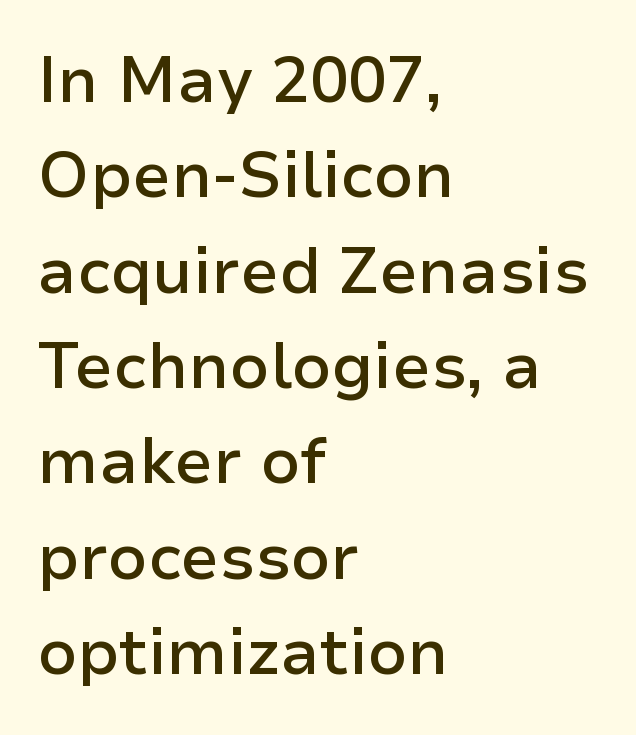
The image shows 64 px semibold sans-serif type, upright; set left-aligned, normal line spacing (1.49x), normal letter spacing, not underlined; low stroke contrast and a medium x-height.
